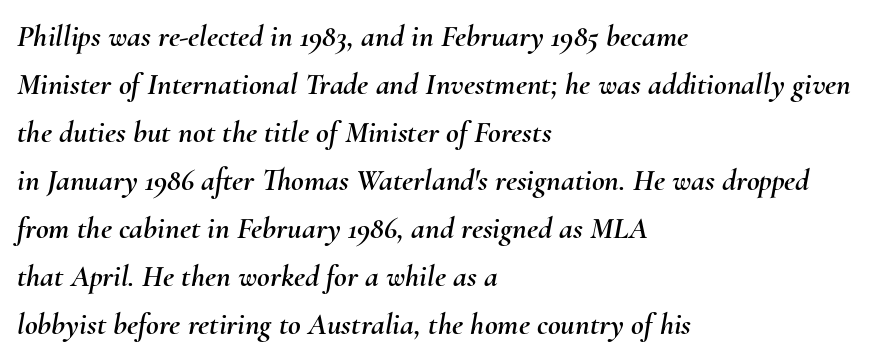
Q: Is the text italic (slanted)? A: Yes, it leans right by about 10 degrees.
Q: Is the text underlined? A: No.
Q: How is the paragraph aligned? A: Left-aligned.
Q: Is the spacing between letters normal or unusually wide? A: Normal.
Q: Is the spacing between lines tight, normal or loose? A: Normal.
Q: Width (condensed, normal, or wide)? A: Normal.
Q: Stroke contrast? A: Medium.
Q: x-height? A: Small.
Q: Monospaced? A: No.
